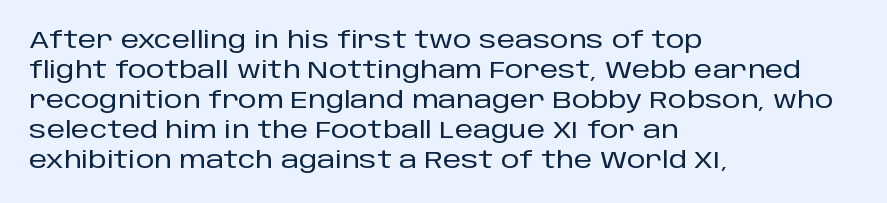
The rendering keeps characters at their native spacing. The string is rendered with underlining switched off. It's the straight-up-and-down kind of type. The paragraph has a hard left edge and a soft right edge. One glance says typical: line gaps are just what's usual.
